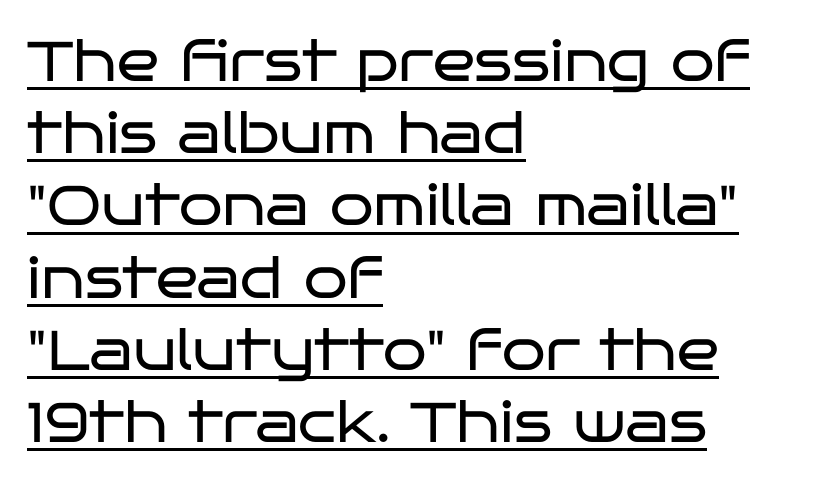
{"serif": "no", "italic": "no", "bold": "no", "weight": "regular", "width": "wide", "stroke_contrast": "low", "x_height": "large", "monospaced": "no", "underline": "yes", "align": "left", "line_spacing": "normal", "line_spacing_ratio": 1.29, "letter_spacing": "normal", "letter_spacing_em": 0.0, "glyph_px": 56}
